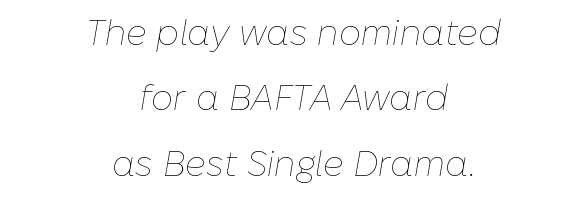
The image shows 35 px thin type, italic (leaning right); set centered, line spacing 1.87x, normal letter spacing, not underlined; low stroke contrast and a medium x-height.
